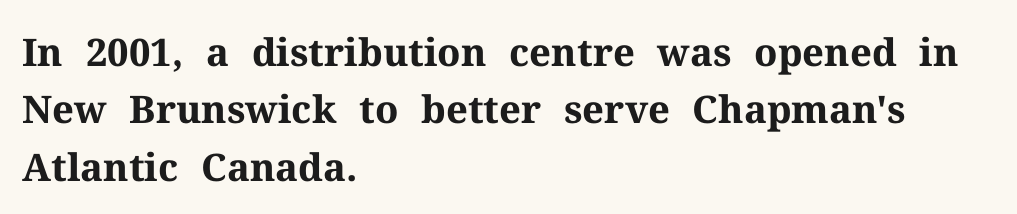
Q: Is the text bold? A: Yes.
Q: Is the text italic (slanted)? A: No, it is upright.
Q: Is the typeface a serif or a sans-serif typeface? A: Serif.
Q: Is the text underlined? A: No.
Q: How is the paragraph aligned? A: Left-aligned.
Q: Is the spacing between letters normal or unusually wide? A: Normal.
Q: Is the spacing between lines tight, normal or loose? A: Normal.
Q: Width (condensed, normal, or wide)? A: Normal.
Q: Stroke contrast? A: Medium.
Q: x-height? A: Medium.
Q: Monospaced? A: No.
